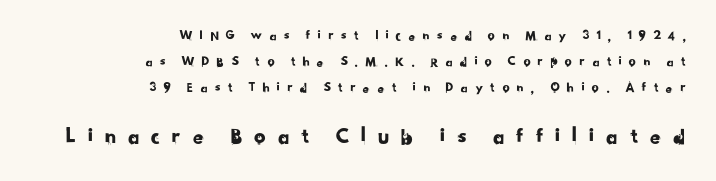
Q: Is the text underlined? A: No.
Q: How is the paragraph aligned? A: Right-aligned.
Q: Is the spacing between letters normal or unusually wide? A: Unusually wide.
Q: Which block of text is set in a larger size, the first (top) or the second (bottom)? A: The second (bottom) one.
